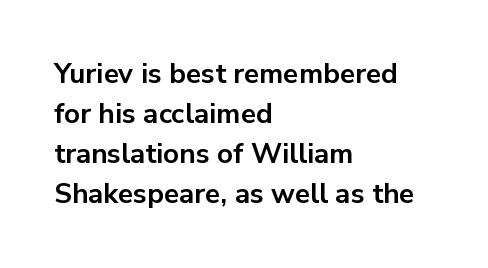
Q: Is the text bold? A: Yes.
Q: Is the text italic (slanted)? A: No, it is upright.
Q: Is the typeface a serif or a sans-serif typeface? A: Sans-serif.
Q: Is the text underlined? A: No.
Q: How is the paragraph aligned? A: Left-aligned.
Q: Is the spacing between letters normal or unusually wide? A: Normal.
Q: Is the spacing between lines tight, normal or loose? A: Normal.
Q: Width (condensed, normal, or wide)? A: Normal.
Q: Stroke contrast? A: Low.
Q: x-height? A: Medium.
Q: Monospaced? A: No.
